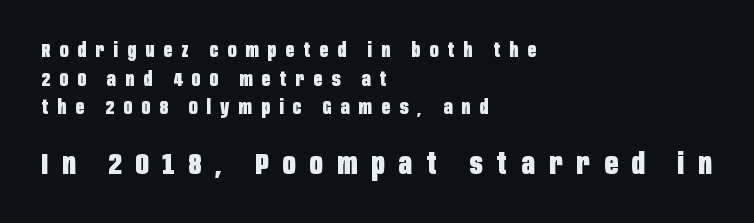
Q: Is the text bold? A: Yes.
Q: Is the text italic (slanted)? A: No, it is upright.
Q: Is the typeface a serif or a sans-serif typeface? A: Sans-serif.
Q: Is the text underlined? A: No.
Q: How is the paragraph aligned? A: Left-aligned.
Q: Is the spacing between letters normal or unusually wide? A: Unusually wide.
Q: Is the spacing between lines tight, normal or loose? A: Normal.
Q: Which block of text is set in a larger size, the first (top) or the second (bottom)? A: The second (bottom) one.
Q: Width (condensed, normal, or wide)? A: Condensed.
Q: Stroke contrast? A: Low.
Q: x-height? A: Large.
Q: Monospaced? A: No.
